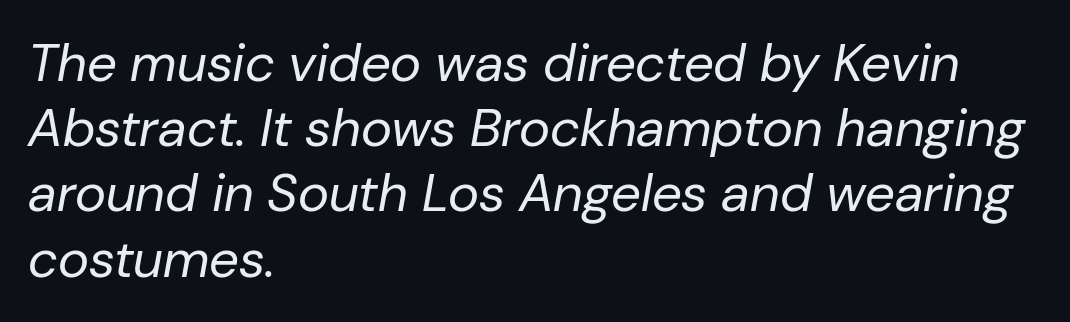
Do the characters align in a grid? No, the font is proportional. Underline: absent. The letters are slanted; this is an italic face. These lines stack with their left ends in a neat column. The passage shown has conventional tracking throughout. Weight: not bold — regular or lighter.
